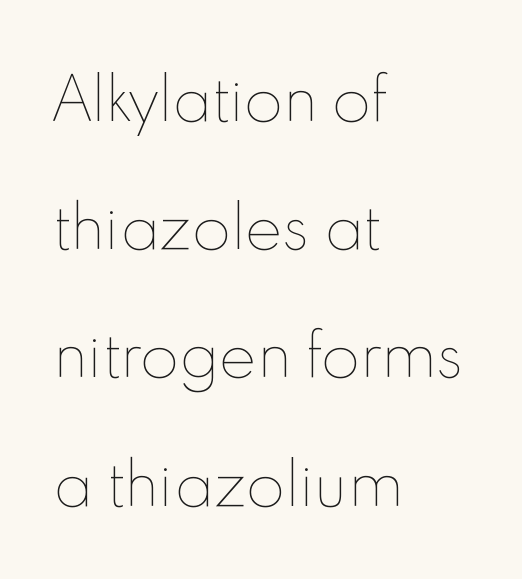
{"italic": "no", "bold": "no", "weight": "thin", "width": "normal", "x_height": "small", "monospaced": "no", "underline": "no", "align": "left", "line_spacing": "loose", "line_spacing_ratio": 2.25, "letter_spacing": "normal", "letter_spacing_em": 0.0, "glyph_px": 57}
